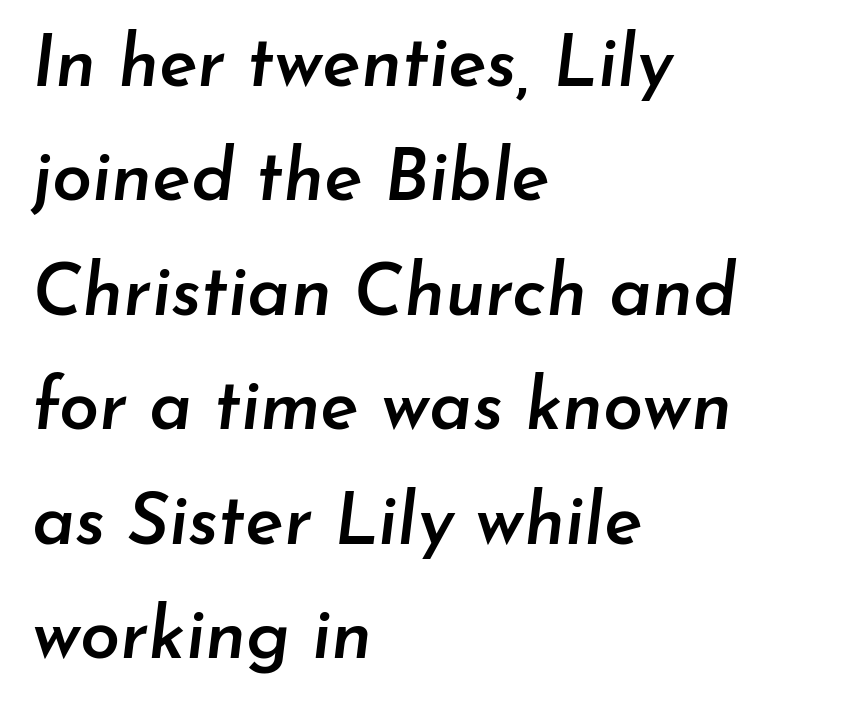
{"italic": "yes", "lean": "right", "slant_degrees": 7, "bold": "semi", "weight": "semibold", "width": "normal", "stroke_contrast": "low", "x_height": "small", "monospaced": "no", "underline": "no", "align": "left", "line_spacing": "normal", "line_spacing_ratio": 1.59, "letter_spacing": "normal", "letter_spacing_em": 0.0, "glyph_px": 72}
